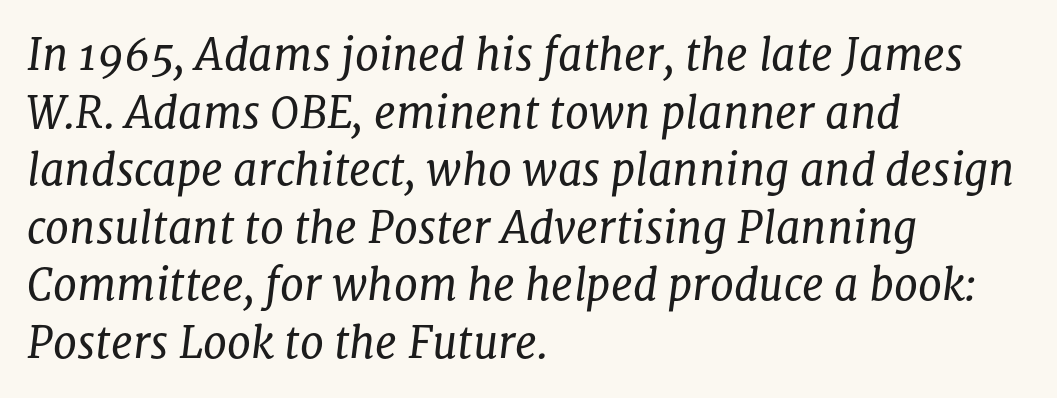
The image shows 43 px regular-weight serif type, italic (leaning right); set left-aligned, normal line spacing (1.34x), normal letter spacing, not underlined; low stroke contrast and a medium x-height.
